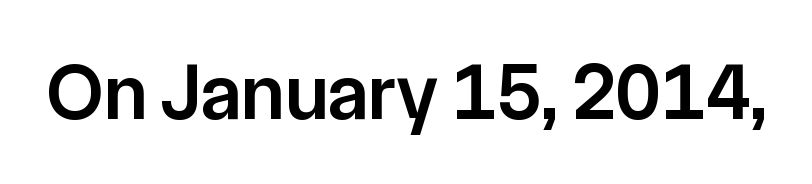
The image shows 80 px semibold sans-serif type, upright; set normal letter spacing, not underlined; low stroke contrast and a medium x-height.
